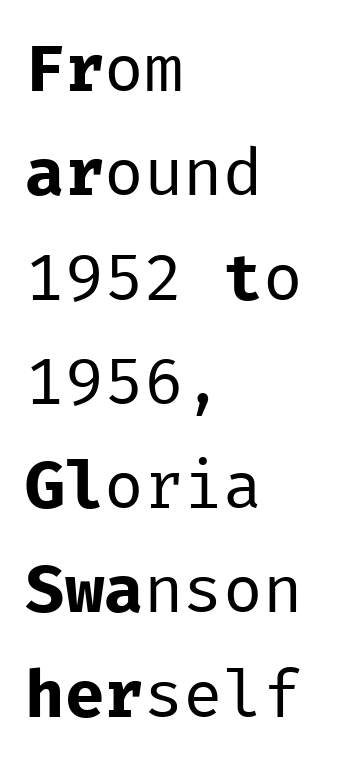
{"serif": "no", "italic": "no", "bold": "no", "weight": "regular", "width": "normal", "stroke_contrast": "low", "x_height": "medium", "monospaced": "yes", "underline": "no", "align": "left", "line_spacing": "normal", "line_spacing_ratio": 1.58, "letter_spacing": "normal", "letter_spacing_em": 0.0, "glyph_px": 66}
